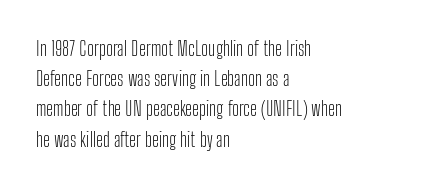
{"italic": "no", "bold": "no", "underline": "no", "align": "left", "line_spacing": "normal", "line_spacing_ratio": 1.51, "letter_spacing": "normal", "letter_spacing_em": 0.0, "glyph_px": 20}
